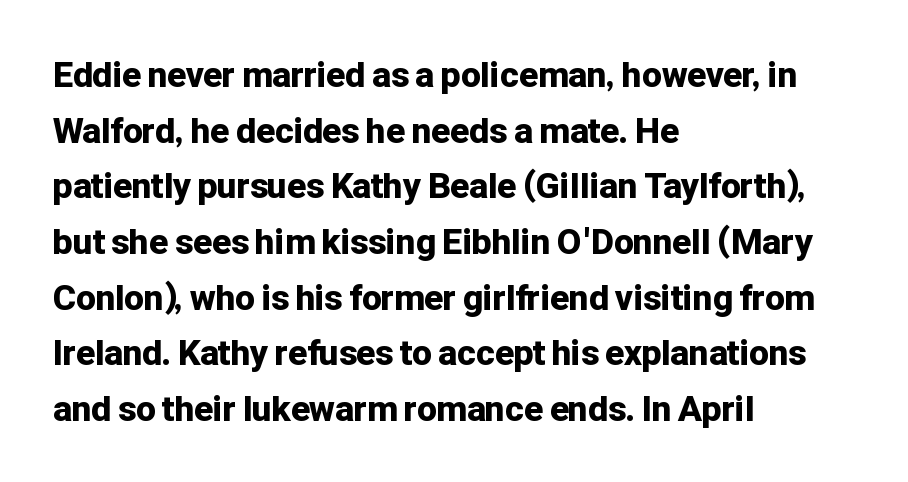
This sample has the flowing, uneven cadence of proportional lettering. The strokes are fattened all the way to bold. Here the glyphs are tracked normally, forming tight word shapes. Just letters on the line, the space beneath them empty. Regarding leading, the lines here are spaced in the standard way.
